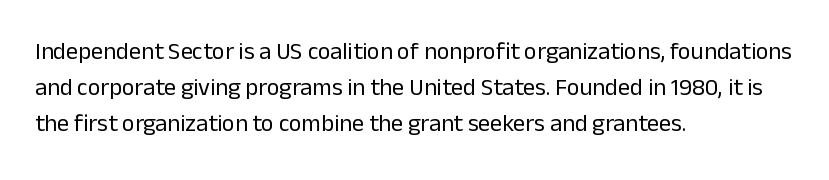
{"italic": "no", "bold": "no", "underline": "no", "align": "left", "line_spacing": "normal", "line_spacing_ratio": 1.51, "letter_spacing": "normal", "letter_spacing_em": 0.0, "glyph_px": 24}
